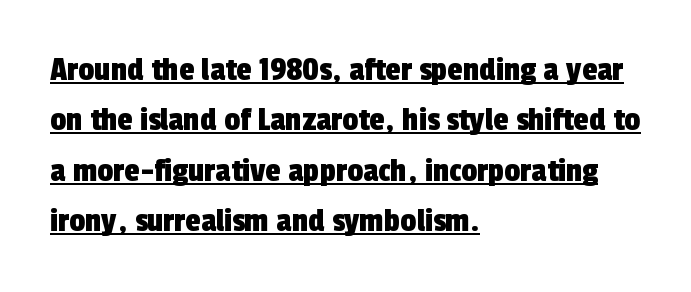
Q: Is the typeface a serif or a sans-serif typeface? A: Sans-serif.
Q: Is the text underlined? A: Yes.
Q: How is the paragraph aligned? A: Left-aligned.
Q: Is the spacing between letters normal or unusually wide? A: Normal.
Q: Is the spacing between lines tight, normal or loose? A: Normal.
Q: Width (condensed, normal, or wide)? A: Condensed.
Q: x-height? A: Medium.
Q: Monospaced? A: No.
